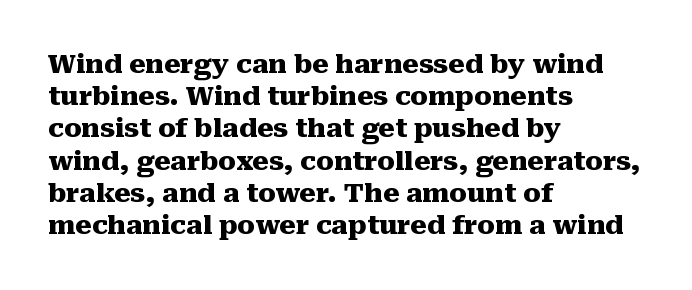
Descenders hang freely into open space. Rendered with straight, roman letterforms. The strokes are fattened all the way to bold. This rendering uses left alignment, leaving the right contour irregular.
